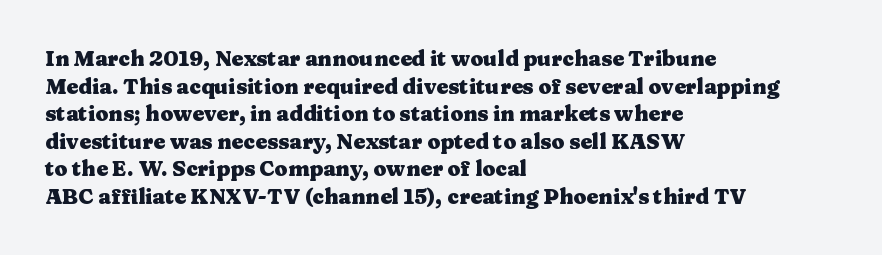
Normally led — the rows are evenly, conventionally spaced. Caption: standard tracking, unaltered. Check the space under the baseline: it is left empty. This sample is left-justified, so line endings fall wherever the words run out. These lines were composed using upright roman letters.
